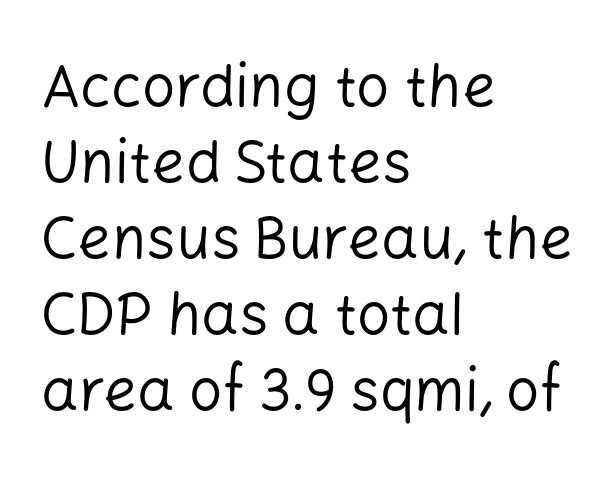
Characters remain perfectly vertical along every line. Default kerning and tracking; the words read as compact shapes. Character widths vary here, with narrow letters taking less room than wide ones. These lines stack with their left ends in a neat column. Regular leading. The weight would be labelled regular, book, light, or lighter still.
